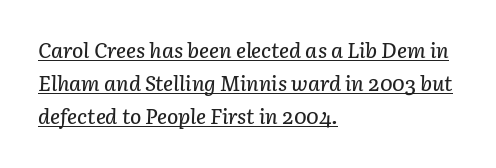
Is there an underline? Yes — a line sits under the letters. Inter-character spacing is left at the font's built-in metrics. The typesetter chose a ragged-right arrangement here. One glance says typical: line gaps are just what's usual. It's the slanting kind of type.
